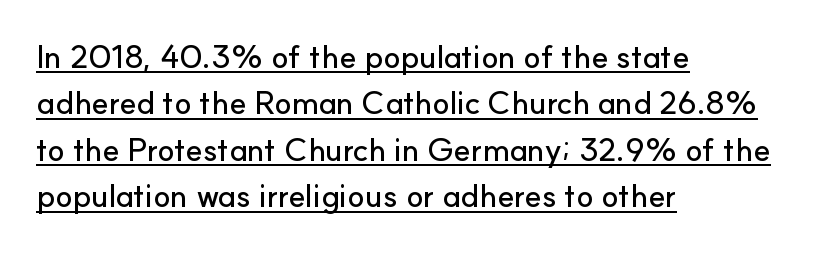
The image shows 32 px sans-serif type, upright; set left-aligned, normal line spacing (1.45x), normal letter spacing, underlined; low stroke contrast and a small x-height.
